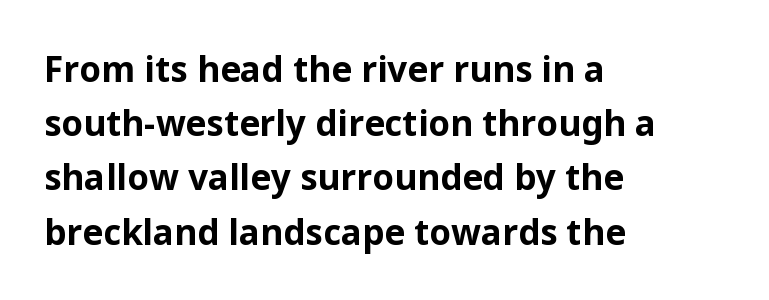
{"serif": "no", "italic": "no", "bold": "yes", "weight": "bold", "width": "normal", "stroke_contrast": "low", "x_height": "medium", "monospaced": "no", "underline": "no", "align": "left", "line_spacing": "normal", "line_spacing_ratio": 1.55, "letter_spacing": "normal", "letter_spacing_em": 0.0, "glyph_px": 35}
